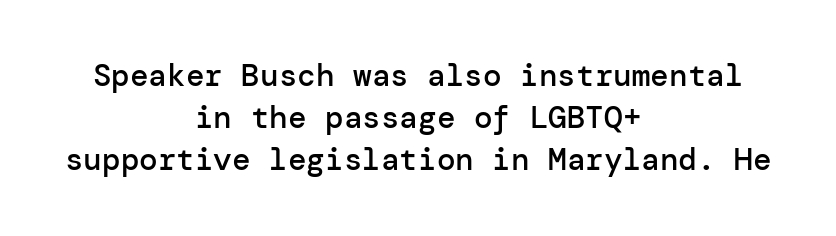
The letterforms sit shoulder to shoulder at normal distance. Does the type have serifs? No, each stem ends abruptly. A fair bit of extra ink — the face is semibold, not bold. The string is rendered with underlining switched off. The lines are quadded center.
